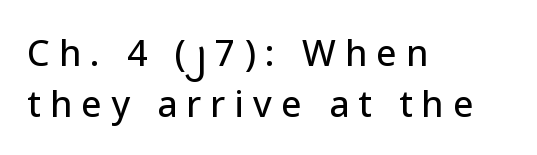
{"serif": "no", "italic": "no", "width": "normal", "stroke_contrast": "low", "x_height": "medium", "monospaced": "no", "underline": "no", "align": "left", "line_spacing": "normal", "line_spacing_ratio": 1.41, "letter_spacing": "wide", "letter_spacing_em": 0.25, "glyph_px": 36}
